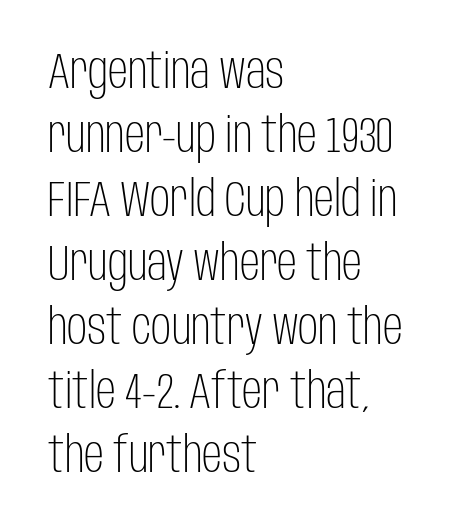
Whoever set this chose a conventional vertical rhythm. The line texture is even and compact thanks to regular tracking. Here the designer chose a conventional face with non-uniform glyph widths. No heavy texture on the line: the type isn't bold. In terms of posture, this sample is upright. Does the copy run flush right? No — it runs flush left.
